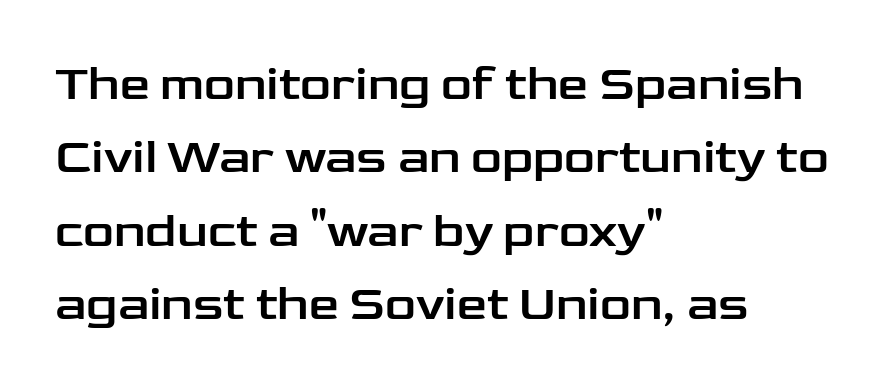
The image shows 48 px wide sans-serif type, upright; set left-aligned, normal line spacing (1.53x), normal letter spacing, not underlined; low stroke contrast and a medium x-height.
